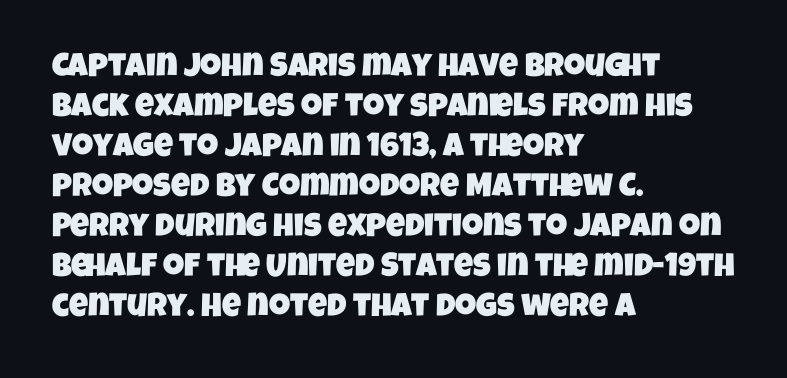
The image shows 33 px condensed sans-serif type; set left-aligned, line spacing 1.21x, normal letter spacing, not underlined; low stroke contrast and a large x-height.
